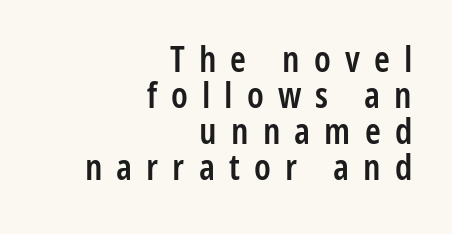
The image shows 36 px semibold, condensed sans-serif type, upright; set right-aligned, tight line spacing (1.0x), unusually wide letter spacing (+0.39 em), not underlined; low stroke contrast and a medium x-height.
